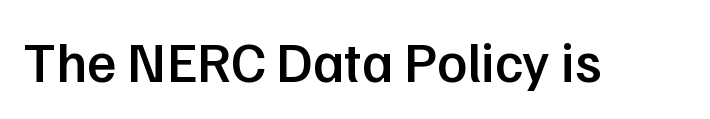
You can tell from the bare stems that sans-serif type was used. Caption: standard tracking, unaltered. Is this a fixed-width face? No — the glyphs have proportional, varying widths. Strokes here are thickened, but only to semibold level.
